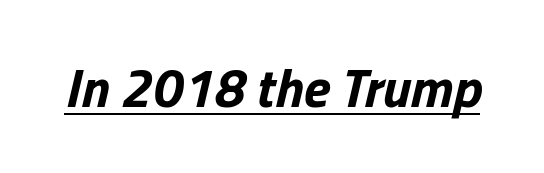
The image shows 55 px bold type, italic (leaning right); set normal letter spacing, underlined; low stroke contrast and a medium x-height.
